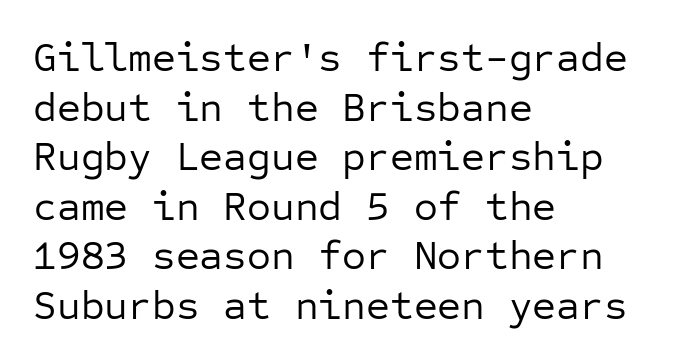
Stems and bowls with no extra thickness — not bold. Horizontal alignment here is leftward, the default for most running prose. Quick note: underline off. In terms of letterform style, serifs are entirely absent.
